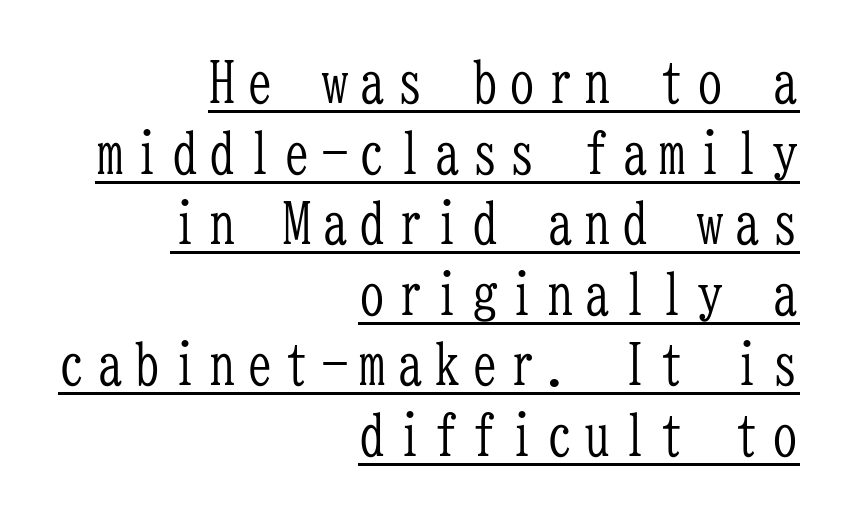
Q: Is the text bold? A: No.
Q: Is the text italic (slanted)? A: No, it is upright.
Q: Is the typeface a serif or a sans-serif typeface? A: Serif.
Q: Is the text underlined? A: Yes.
Q: How is the paragraph aligned? A: Right-aligned.
Q: Is the spacing between lines tight, normal or loose? A: Normal.
Q: Width (condensed, normal, or wide)? A: Condensed.
Q: Stroke contrast? A: Low.
Q: x-height? A: Medium.
Q: Monospaced? A: Yes.
